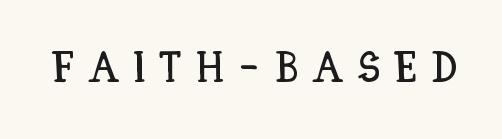
Q: Is the text italic (slanted)? A: No, it is upright.
Q: Is the text underlined? A: No.
Q: Is the spacing between letters normal or unusually wide? A: Unusually wide.
Q: Width (condensed, normal, or wide)? A: Condensed.
Q: Stroke contrast? A: Low.
Q: x-height? A: Large.
Q: Monospaced? A: No.
